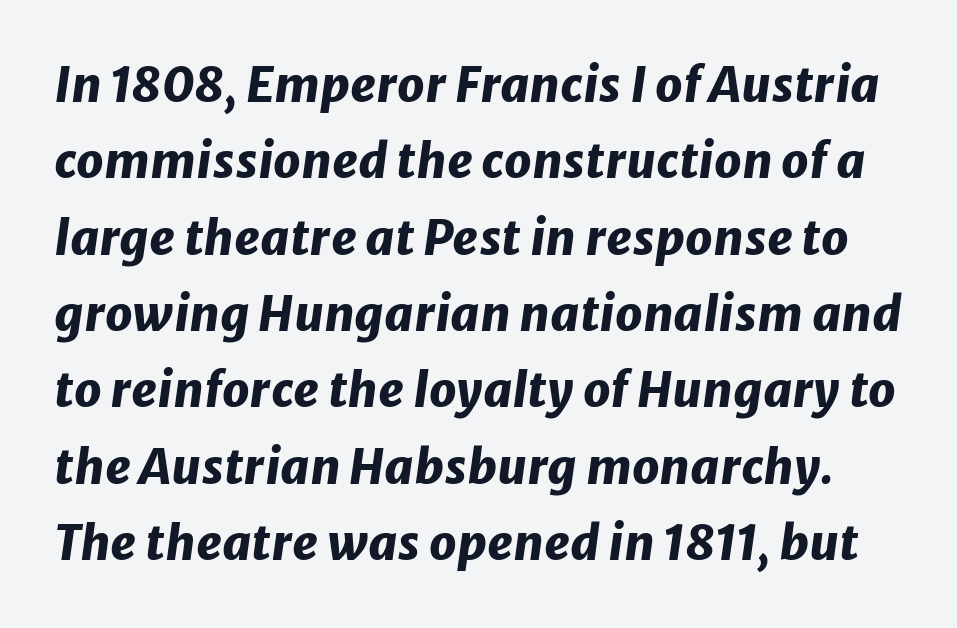
Q: Is the text bold? A: Yes.
Q: Is the text italic (slanted)? A: Yes, it leans right by about 8 degrees.
Q: Is the text underlined? A: No.
Q: Is the spacing between letters normal or unusually wide? A: Normal.
Q: Is the spacing between lines tight, normal or loose? A: Normal.
Q: Width (condensed, normal, or wide)? A: Normal.
Q: Stroke contrast? A: Low.
Q: x-height? A: Medium.
Q: Monospaced? A: No.
